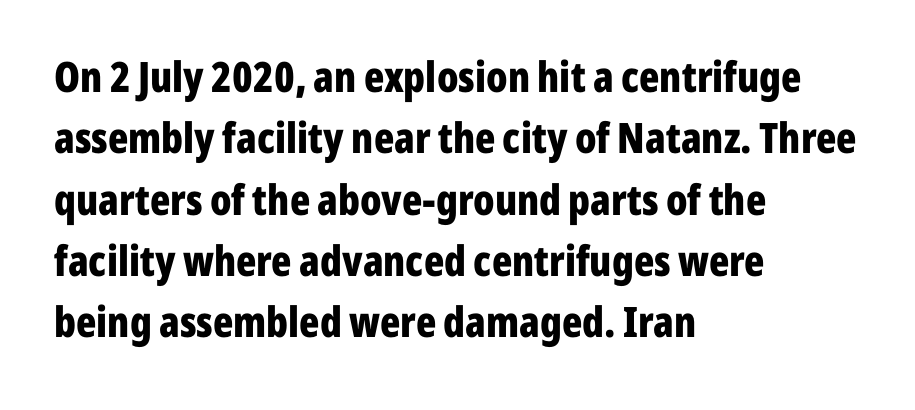
The lettering stays uniformly vertical, giving the passage a roman look. Each line starts at the same left margin while the right side varies. The vertical gap from one line to the next is medium. Each letter keeps its own natural width here, so spacing adapts to shape. Observe the ordinary spacing: letters are neighbours, not strangers. The rendering shows plain stroke endings on the letterforms — a sans-serif design.
